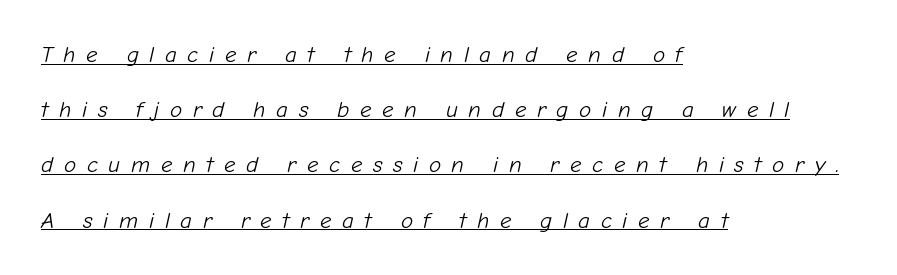
Q: Is the text bold? A: No.
Q: Is the text italic (slanted)? A: Yes, it leans right by about 12 degrees.
Q: Is the text underlined? A: Yes.
Q: How is the paragraph aligned? A: Left-aligned.
Q: Is the spacing between letters normal or unusually wide? A: Unusually wide.
Q: Is the spacing between lines tight, normal or loose? A: Loose.
